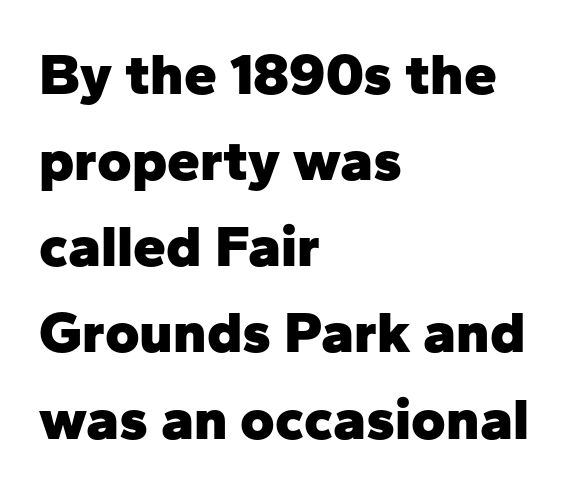
{"serif": "no", "italic": "no", "bold": "yes", "weight": "heavy", "width": "normal", "stroke_contrast": "low", "x_height": "medium", "monospaced": "no", "underline": "no", "align": "left", "line_spacing": "normal", "line_spacing_ratio": 1.46, "letter_spacing": "normal", "letter_spacing_em": 0.0, "glyph_px": 59}
